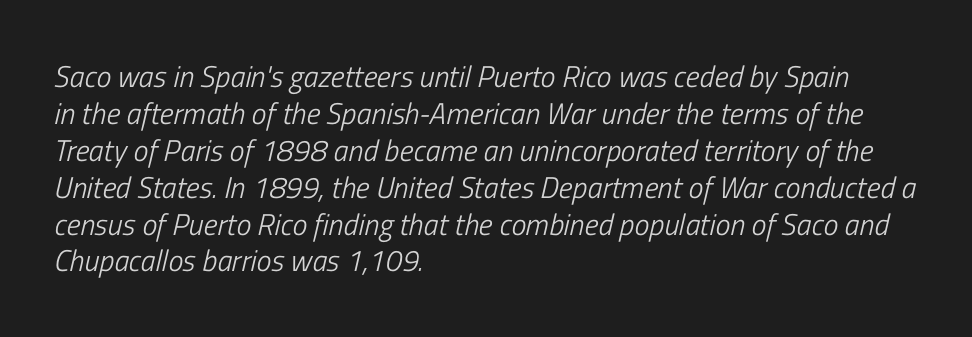
{"italic": "yes", "lean": "right", "slant_degrees": 13, "bold": "no", "weight": "light", "width": "condensed", "stroke_contrast": "low", "x_height": "medium", "monospaced": "no", "underline": "no", "align": "left", "line_spacing_ratio": 1.23, "letter_spacing": "normal", "letter_spacing_em": 0.0, "glyph_px": 30}
